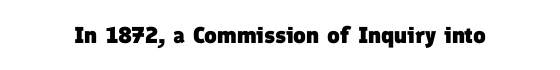
Q: Is the text bold? A: Yes.
Q: Is the text underlined? A: No.
Q: Is the spacing between letters normal or unusually wide? A: Normal.
